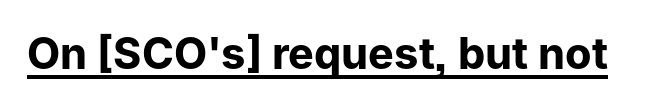
The image shows 43 px bold sans-serif type, upright; set normal letter spacing, underlined; low stroke contrast and a medium x-height.
